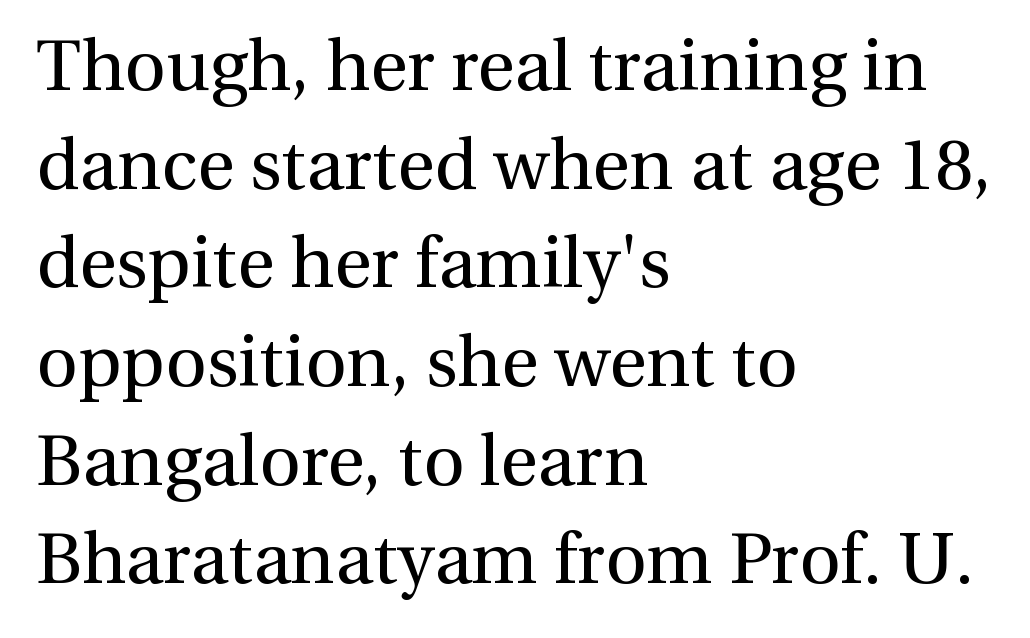
{"serif": "yes", "italic": "no", "bold": "no", "weight": "regular", "width": "normal", "stroke_contrast": "medium", "x_height": "medium", "monospaced": "no", "underline": "no", "align": "left", "line_spacing": "normal", "line_spacing_ratio": 1.37, "letter_spacing": "normal", "letter_spacing_em": 0.0, "glyph_px": 72}
